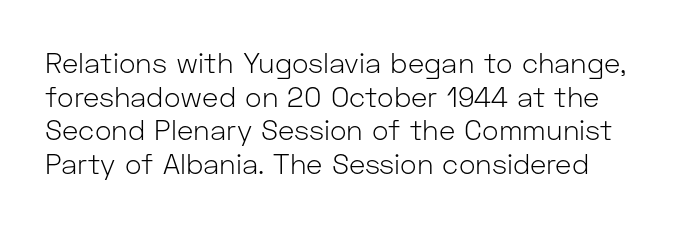
Think standard paragraph weight, or any step lighter than that. Lines of text with bare space underneath. The type is set solid horizontally, with unmodified tracking. The typography opts for an upright posture over an oblique one.
